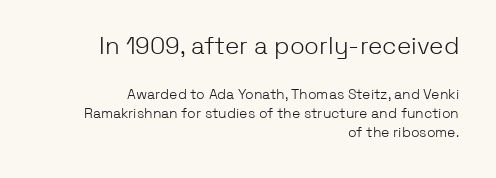
{"italic": "no", "bold": "no", "underline": "no", "align": "right", "line_spacing": "normal", "line_spacing_ratio": 1.37, "letter_spacing": "normal", "letter_spacing_em": 0.0, "larger_block": "first", "size_ratio": 1.71, "glyph_px": 24}
